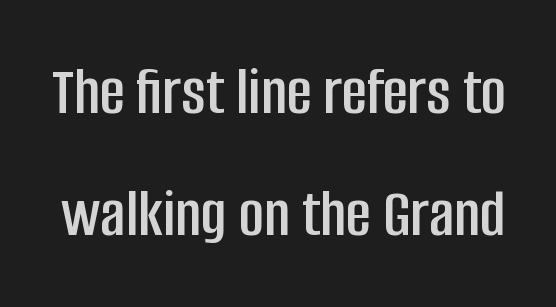
This sample uses an upright cut, with every glyph sitting square on the baseline. Honestly, the letter spacing is just normal — you wouldn't notice it. A clean baseline with only descenders dipping below it. Grotesque or geometric, the face here clearly has no serifs. A typesetter would call this proportional, since set widths differ per character.
